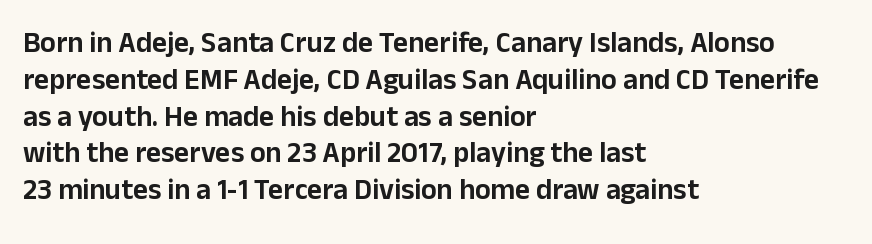
Students, note that the glyphs here touch the page at normal intervals. Lines of text with bare space underneath. Think of a printed novel: that variable character pitch is what you see here. Look at the bottom of the vertical strokes: they stop flat, with no serifs.
